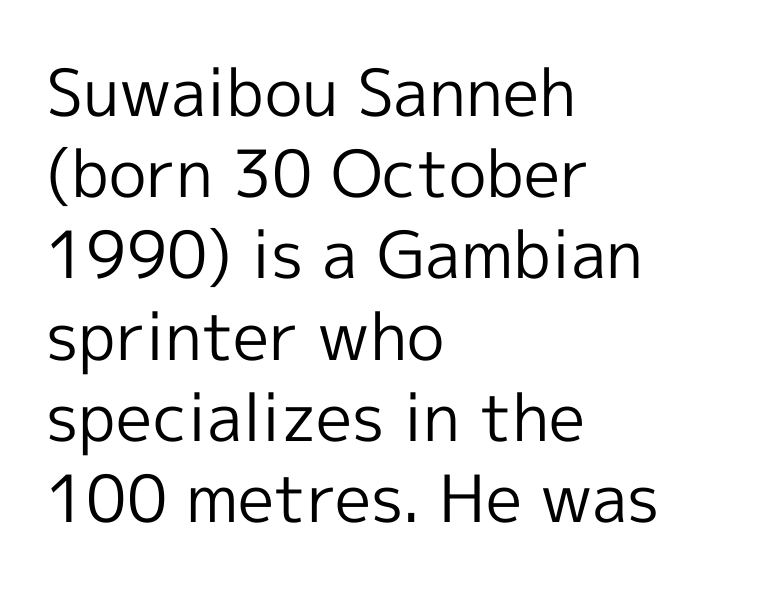
The image shows 65 px regular-weight sans-serif type, upright; set left-aligned, normal line spacing (1.25x), normal letter spacing, not underlined; a medium x-height.
